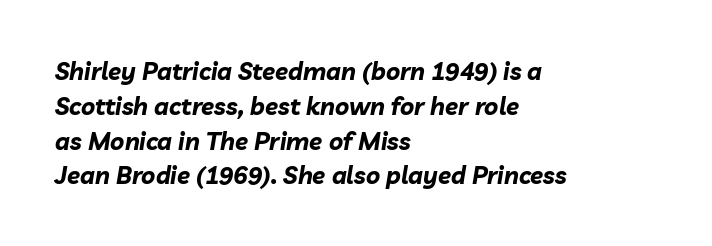
Typeset ragged right — the left edge is the straight one. These lines sit exactly where default settings would place them. These lines carry a lot of weight — the face is fully bold. Quick note: underline off.
